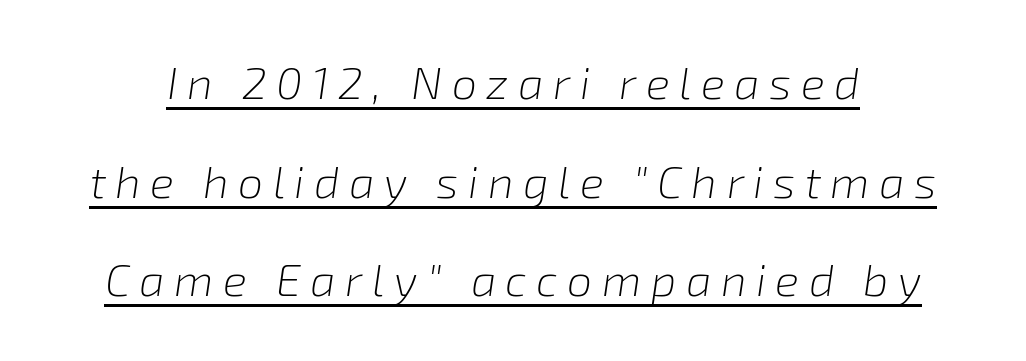
{"italic": "yes", "lean": "right", "slant_degrees": 8, "bold": "no", "weight": "light", "width": "normal", "stroke_contrast": "low", "x_height": "medium", "monospaced": "no", "underline": "yes", "line_spacing": "loose", "line_spacing_ratio": 2.19, "letter_spacing": "wide", "letter_spacing_em": 0.21, "glyph_px": 45}
